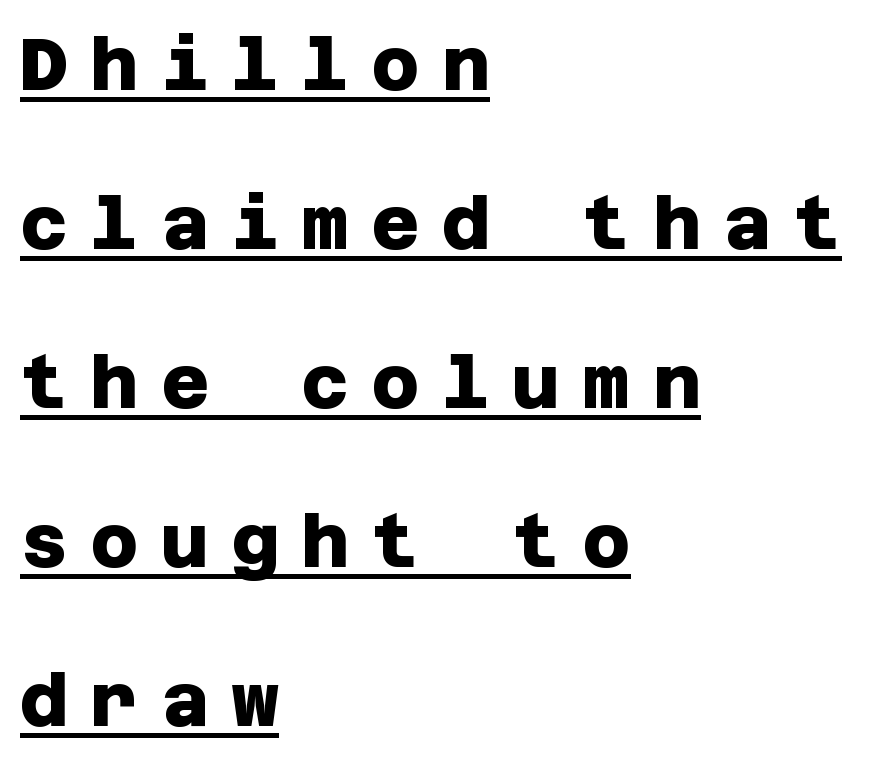
The image shows 74 px heavy sans-serif type; set left-aligned, loose line spacing (2.15x), unusually wide letter spacing (+0.3 em), underlined; low stroke contrast and a large x-height.
